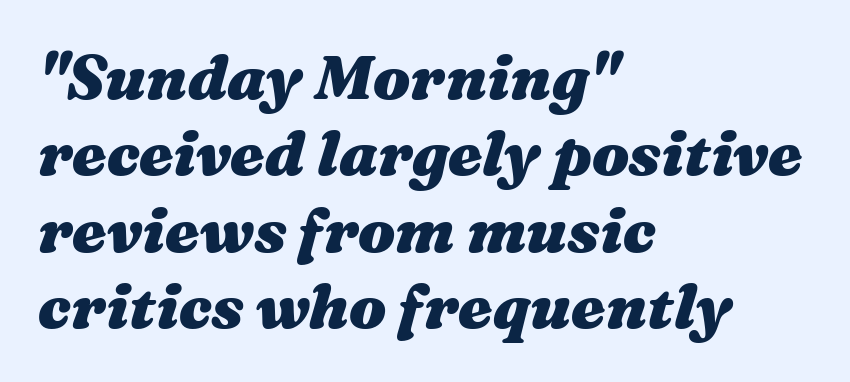
The image shows 62 px heavy, wide type, italic (leaning right); set left-aligned, line spacing 1.23x, normal letter spacing, not underlined; medium stroke contrast and a medium x-height.
